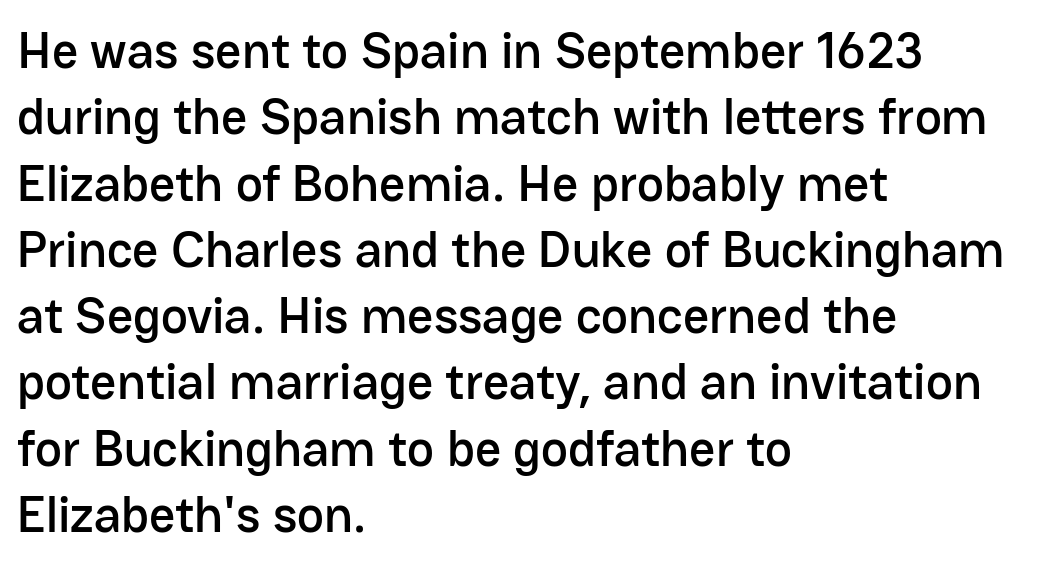
{"serif": "no", "italic": "no", "width": "normal", "stroke_contrast": "low", "x_height": "medium", "monospaced": "no", "underline": "no", "align": "left", "line_spacing": "normal", "line_spacing_ratio": 1.3, "letter_spacing": "normal", "letter_spacing_em": 0.0, "glyph_px": 51}
